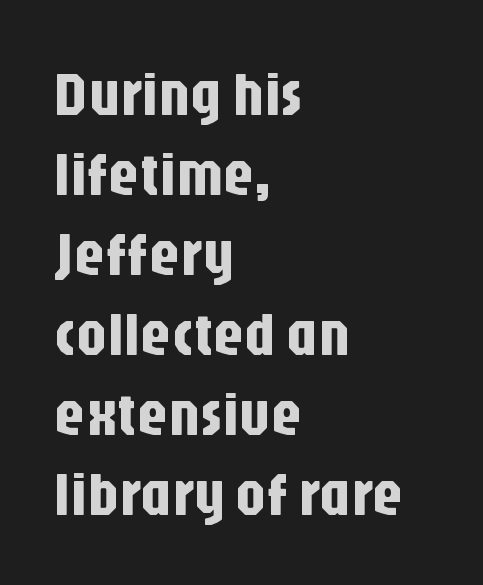
The image shows 61 px condensed sans-serif type, upright; set left-aligned, normal line spacing (1.31x), normal letter spacing, not underlined; low stroke contrast and a large x-height.
